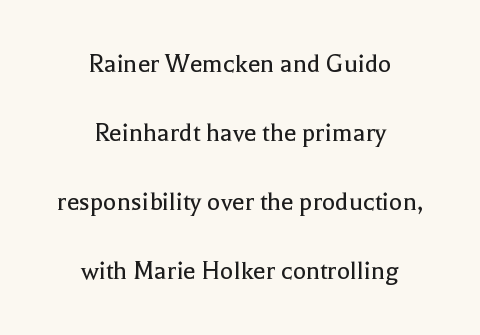
Casual observation: everything's sitting right in the middle. How are the letters spaced? Ordinarily, with no added tracking. Think of a printed novel: that variable character pitch is what you see here. The text was rendered using a seriffed face with decorative stroke endings.
